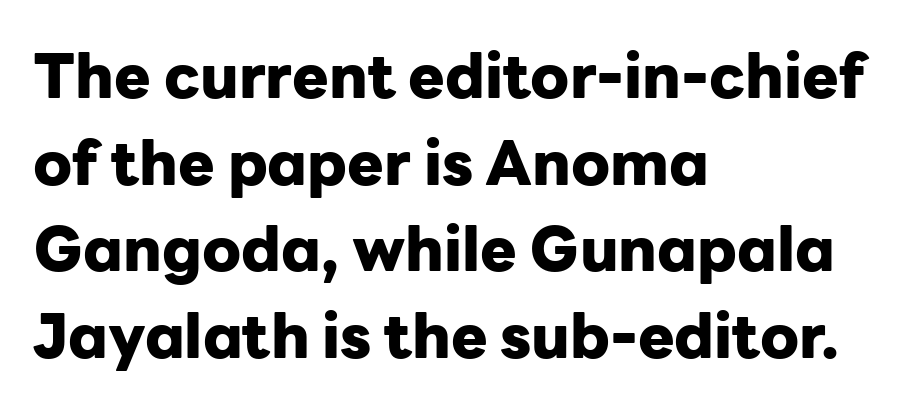
The image shows 61 px heavy sans-serif type, upright; set left-aligned, normal line spacing (1.42x), normal letter spacing, not underlined; low stroke contrast and a medium x-height.
